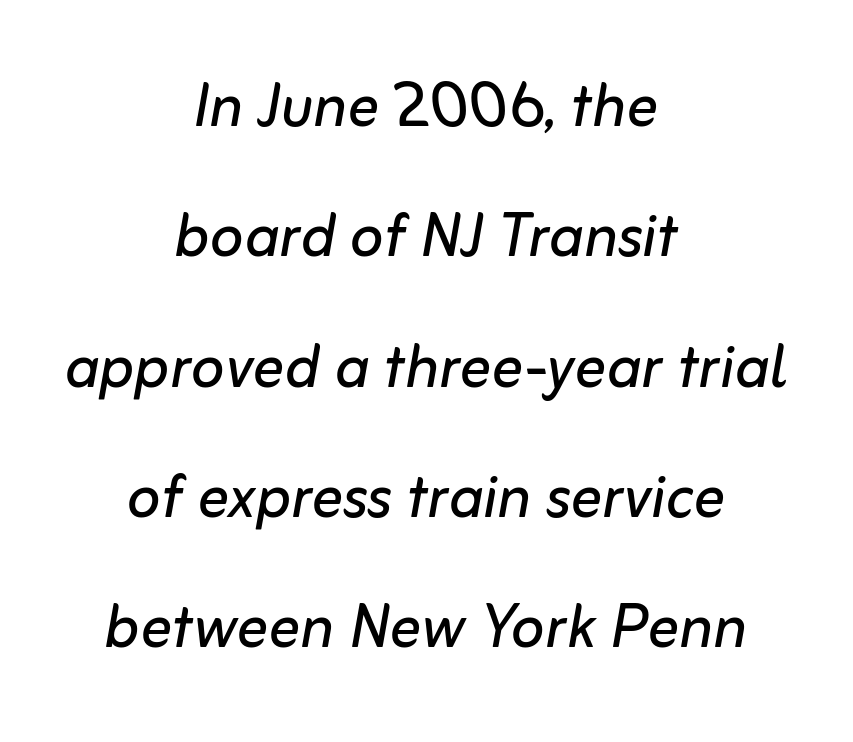
The image shows 79 px regular-weight type, italic (leaning right); set centered, normal line spacing (1.65x), normal letter spacing, not underlined; low stroke contrast and a medium x-height.
